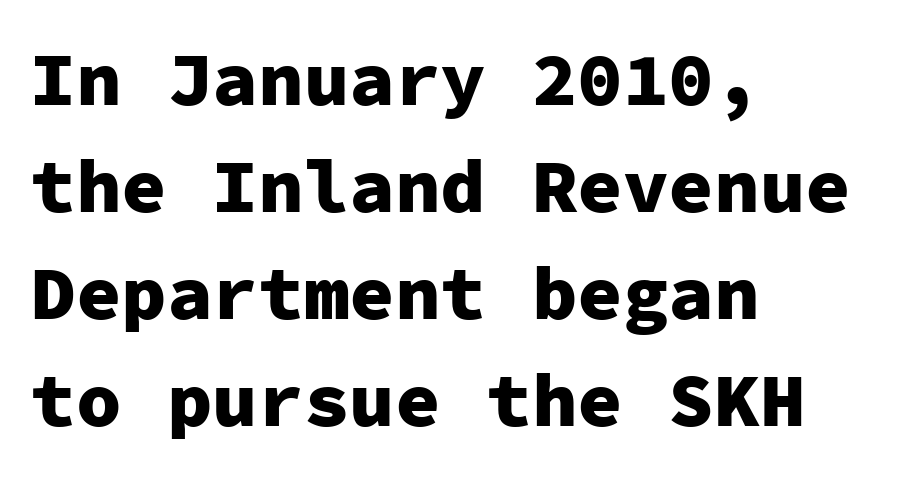
Serifs: no, the terminals of the letterforms are clean. The letters march in equal steps, a hallmark of fixed-pitch type. The lettering stays uniformly vertical, giving the passage a roman look. Notice how the passage keeps a crisp vertical edge on the left only. Regular leading. Bold? Absolutely — the strokes are thick and heavy.
